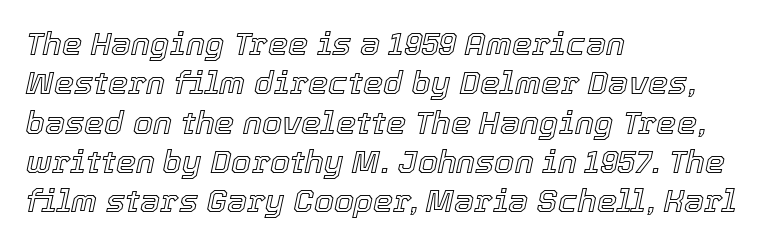
The font's italic variant was chosen for this text. Type without underlining. Here the glyphs are tracked normally, forming tight word shapes. The rendering uses natural spacing where letterforms have individual widths. Casual observation: everything's shoved over to the left.
